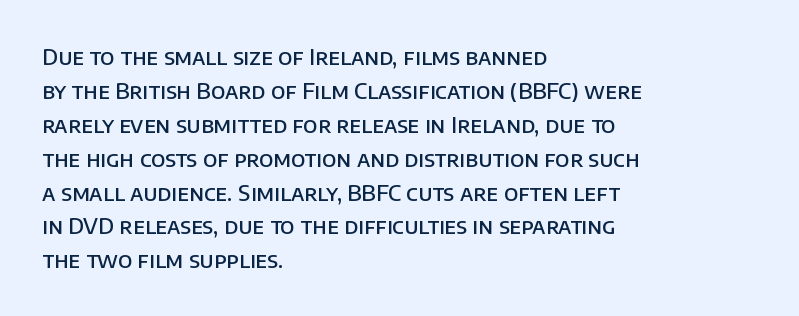
The image shows 22 px text type, upright; set left-aligned, normal line spacing (1.54x), normal letter spacing, not underlined.
